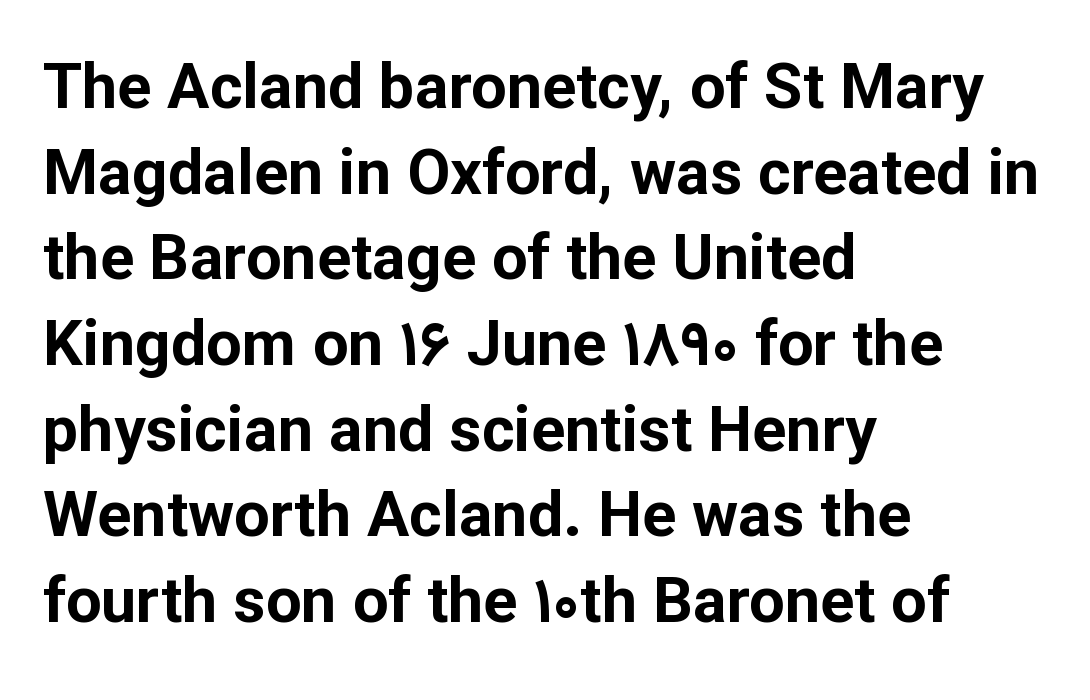
The image shows 63 px bold sans-serif type, upright; set left-aligned, normal line spacing (1.36x), normal letter spacing, not underlined; low stroke contrast and a medium x-height.
